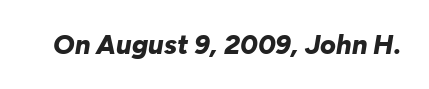
{"italic": "yes", "lean": "right", "slant_degrees": 10, "bold": "yes", "underline": "no", "letter_spacing": "normal", "letter_spacing_em": 0.0, "glyph_px": 27}
